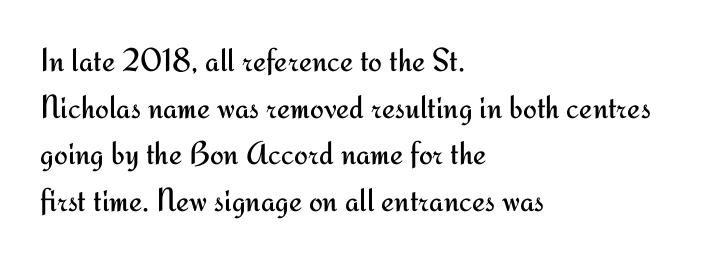
The image shows 33 px regular-weight sans-serif type, upright; set left-aligned, normal line spacing (1.41x), normal letter spacing, not underlined; medium stroke contrast and a small x-height.
